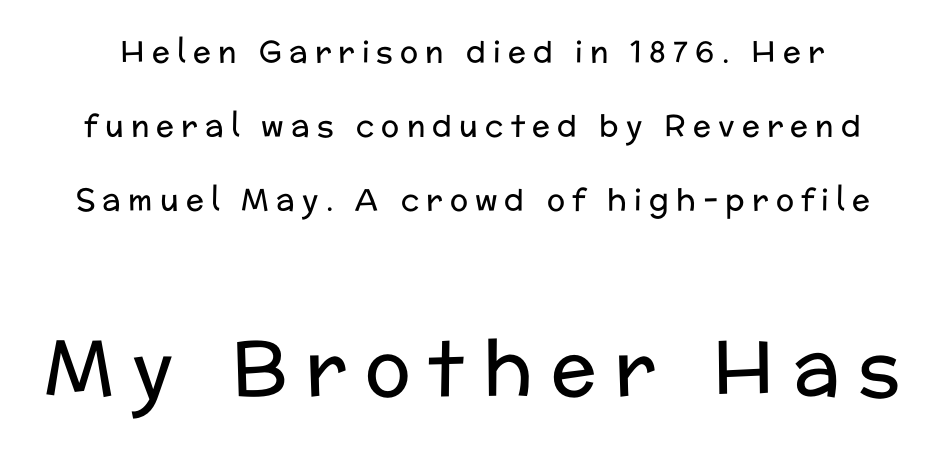
Does the bottom block carry the larger type? Yes, it does. This sample uses an upright cut, with every glyph sitting square on the baseline. Is the type heavy? It reads as light-to-regular instead. You could only call the tracking loose — the letters float apart. These lines are rendered in a variable-pitch font.
